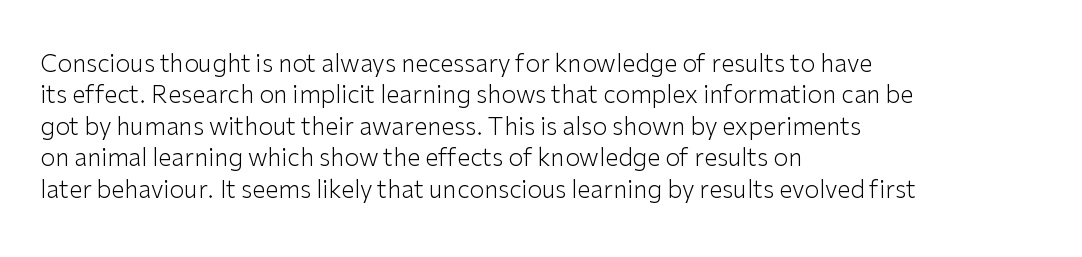
{"italic": "no", "bold": "no", "underline": "no", "align": "left", "line_spacing": "normal", "line_spacing_ratio": 1.31, "letter_spacing": "normal", "letter_spacing_em": 0.0, "glyph_px": 24}
